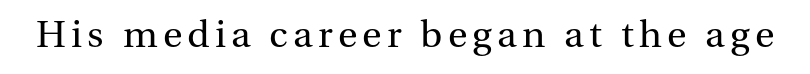
Q: Is the text bold? A: No.
Q: Is the text italic (slanted)? A: No, it is upright.
Q: Is the typeface a serif or a sans-serif typeface? A: Serif.
Q: Is the text underlined? A: No.
Q: Width (condensed, normal, or wide)? A: Normal.
Q: Stroke contrast? A: Medium.
Q: x-height? A: Medium.
Q: Monospaced? A: No.
